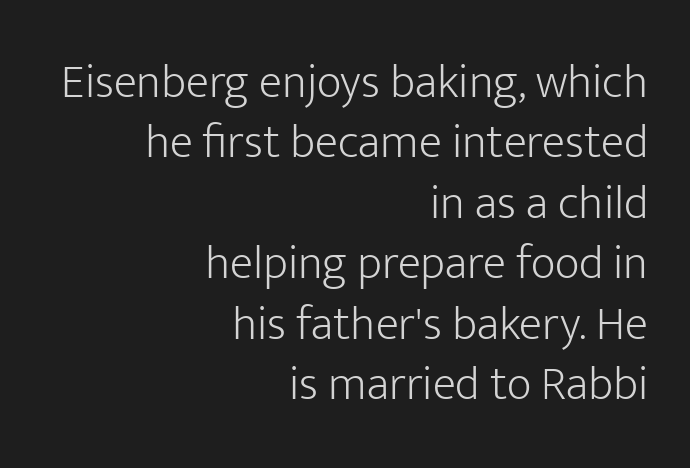
You could not count columns in this text — the font is proportionally spaced. The letters stand straight up with perfectly vertical stems. The passage shown is typeset with a sans-serif family. If you drew a ruler down the right edge, every line would touch it. The passage shown is not underscored anywhere.
